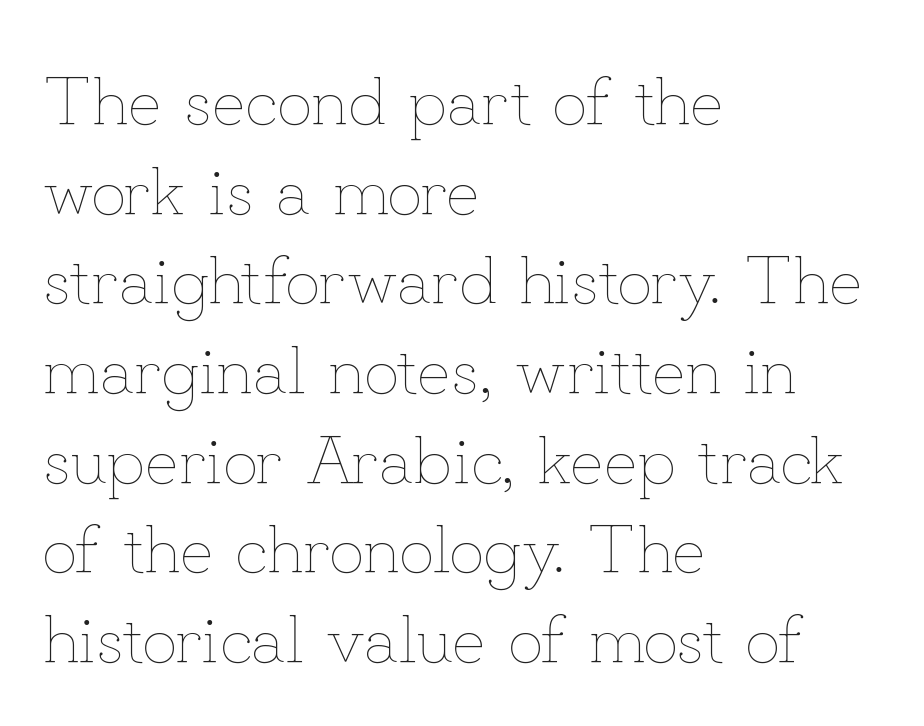
The letters advance in unequal steps, a hallmark of proportional type. No word sits above an underline. In terms of letterspacing, this is plain default setting. Is there much room between lines? A standard amount, neither cramped nor airy. These lines were composed using upright roman letters. Caption: face not bold, strokes unweighted.
